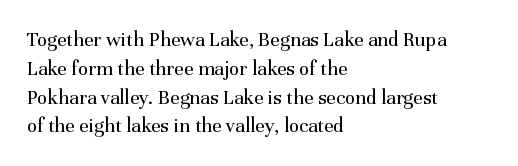
{"italic": "no", "bold": "no", "underline": "no", "align": "left", "line_spacing": "normal", "line_spacing_ratio": 1.37, "letter_spacing": "normal", "letter_spacing_em": 0.0, "glyph_px": 21}
